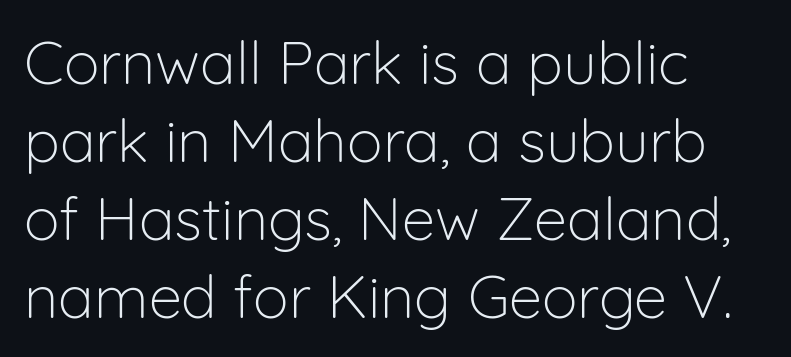
{"serif": "no", "italic": "no", "bold": "no", "weight": "light", "width": "normal", "stroke_contrast": "low", "x_height": "medium", "monospaced": "no", "underline": "no", "align": "left", "line_spacing": "normal", "line_spacing_ratio": 1.3, "letter_spacing": "normal", "letter_spacing_em": 0.0, "glyph_px": 60}
